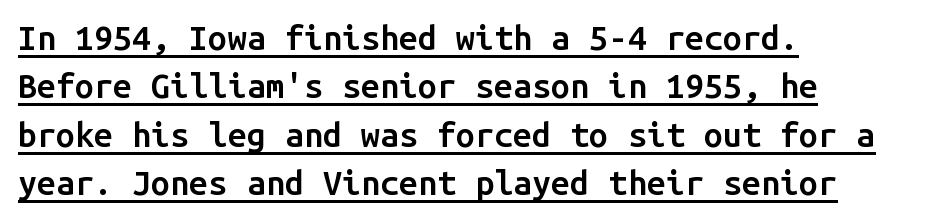
{"serif": "no", "italic": "no", "bold": "semi", "weight": "semibold", "width": "normal", "stroke_contrast": "low", "x_height": "medium", "monospaced": "yes", "underline": "yes", "align": "left", "line_spacing": "normal", "line_spacing_ratio": 1.42, "letter_spacing": "normal", "letter_spacing_em": 0.0, "glyph_px": 34}
